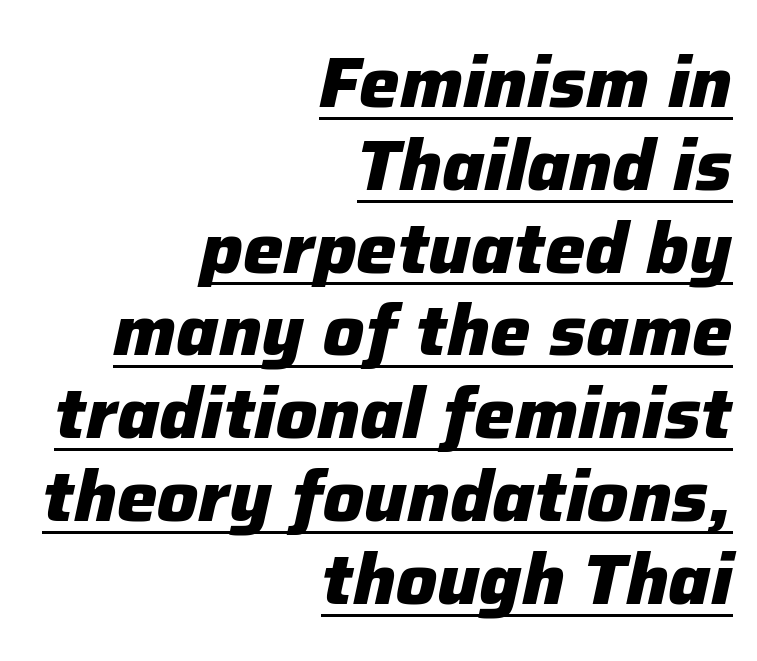
Q: Is the text bold? A: Yes.
Q: Is the text italic (slanted)? A: Yes, it leans right by about 12 degrees.
Q: Is the text underlined? A: Yes.
Q: How is the paragraph aligned? A: Right-aligned.
Q: Is the spacing between letters normal or unusually wide? A: Normal.
Q: Is the spacing between lines tight, normal or loose? A: Tight.
Q: Width (condensed, normal, or wide)? A: Normal.
Q: Stroke contrast? A: Low.
Q: x-height? A: Medium.
Q: Monospaced? A: No.
